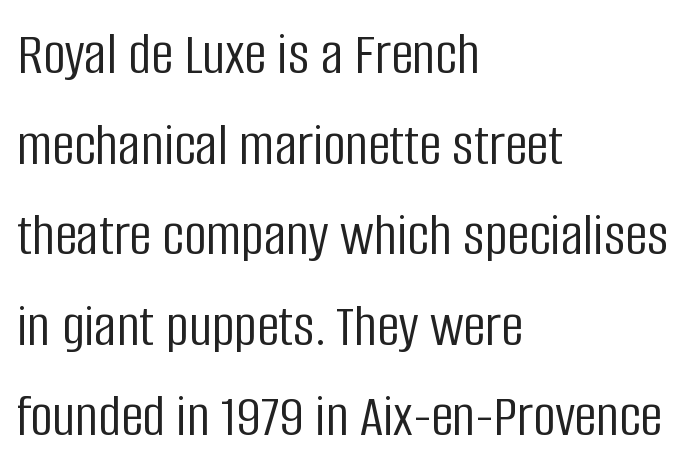
The image shows 62 px light, condensed sans-serif type, upright; set left-aligned, normal line spacing (1.46x), normal letter spacing, not underlined; low stroke contrast and a large x-height.
